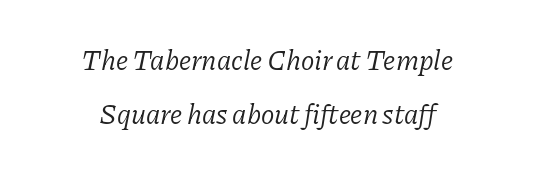
The line texture is even and compact thanks to regular tracking. Bold? No — there's no thickening of the strokes. Caption: multi-line text, centered on the measure. Here the designer chose a conventional face with non-uniform glyph widths.
